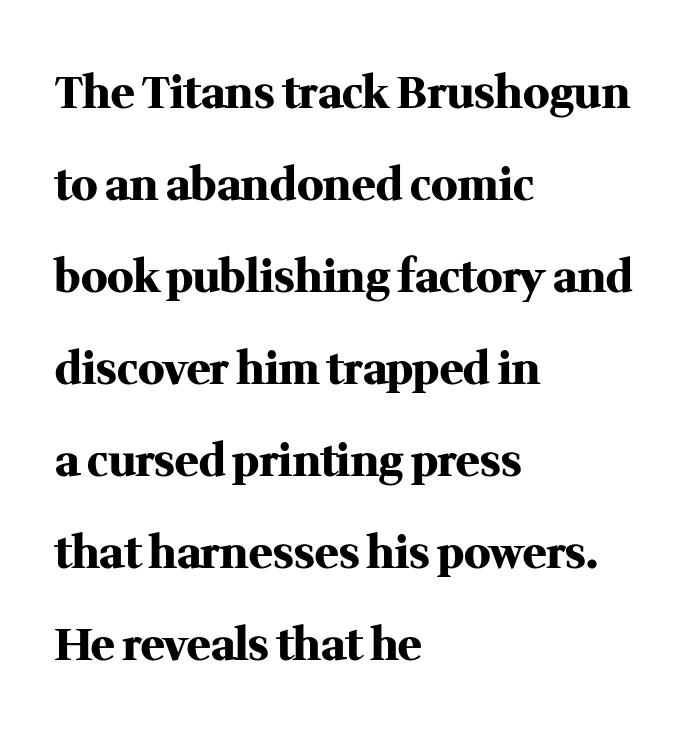
The image shows 44 px heavy serif type, upright; set left-aligned, loose line spacing (2.09x), normal letter spacing, not underlined; medium stroke contrast and a medium x-height.
